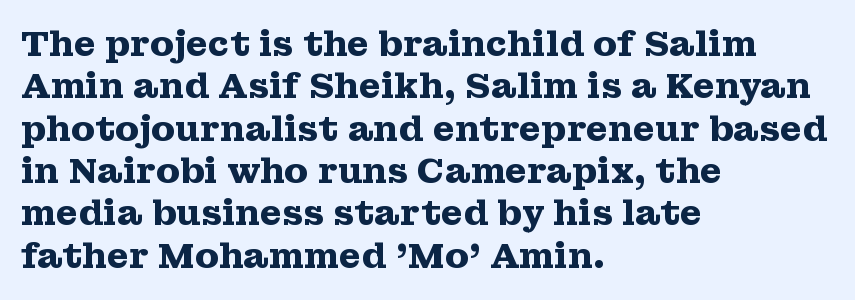
{"serif": "yes", "italic": "no", "bold": "yes", "weight": "heavy", "width": "wide", "stroke_contrast": "medium", "x_height": "medium", "monospaced": "no", "underline": "no", "align": "left", "line_spacing_ratio": 1.21, "letter_spacing": "normal", "letter_spacing_em": 0.0, "glyph_px": 35}
